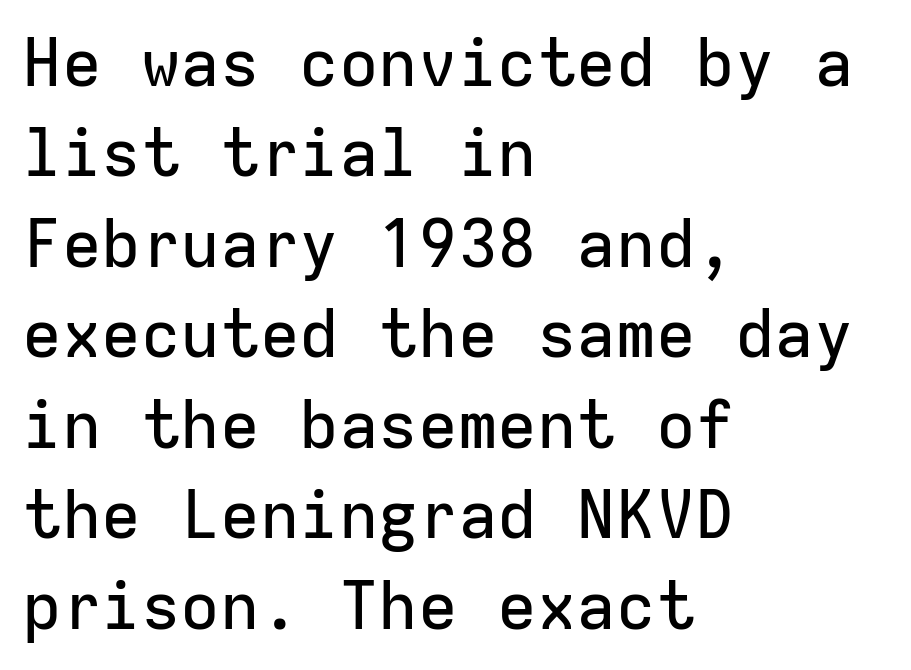
{"serif": "no", "italic": "no", "width": "normal", "stroke_contrast": "low", "x_height": "medium", "monospaced": "yes", "underline": "no", "align": "left", "line_spacing": "normal", "line_spacing_ratio": 1.37, "letter_spacing": "normal", "letter_spacing_em": 0.0, "glyph_px": 66}
